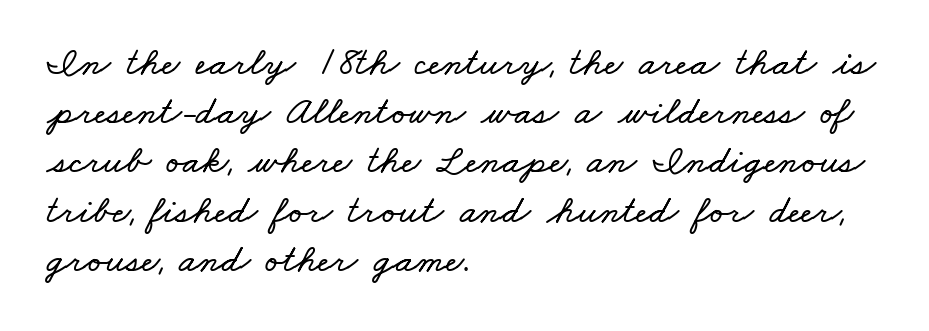
A bare baseline throughout the passage. Horizontal alignment here is leftward, the default for most running prose. Looks like regular typesetting: each glyph gets only the width it needs. The horizontal fit of the characters is conventional and even.
